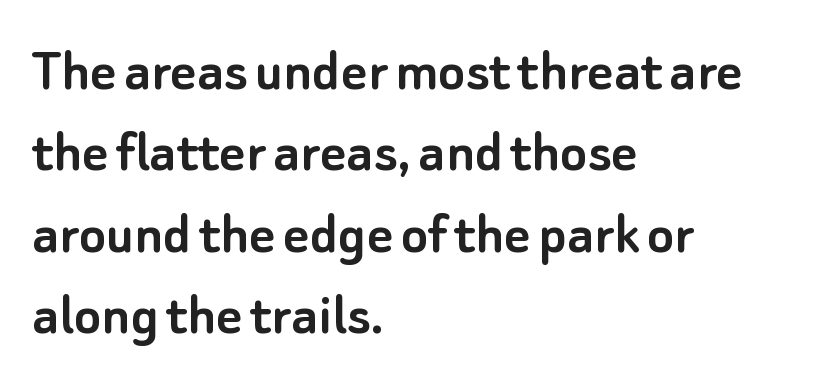
Q: Is the text italic (slanted)? A: No, it is upright.
Q: Is the typeface a serif or a sans-serif typeface? A: Sans-serif.
Q: Is the text underlined? A: No.
Q: How is the paragraph aligned? A: Left-aligned.
Q: Is the spacing between letters normal or unusually wide? A: Normal.
Q: Is the spacing between lines tight, normal or loose? A: Normal.
Q: Width (condensed, normal, or wide)? A: Normal.
Q: Stroke contrast? A: Low.
Q: x-height? A: Small.
Q: Monospaced? A: No.
